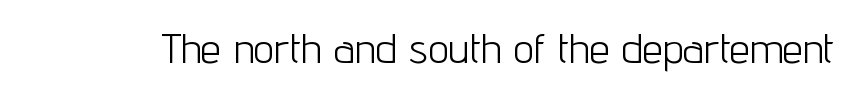
Is this a fixed-width face? No — the glyphs have proportional, varying widths. Check where the strokes stop: nothing finishes them off — pure sans. Honestly, the letter spacing is just normal — you wouldn't notice it. Is this a heavy cut? Hardly; it is regular or lighter.
